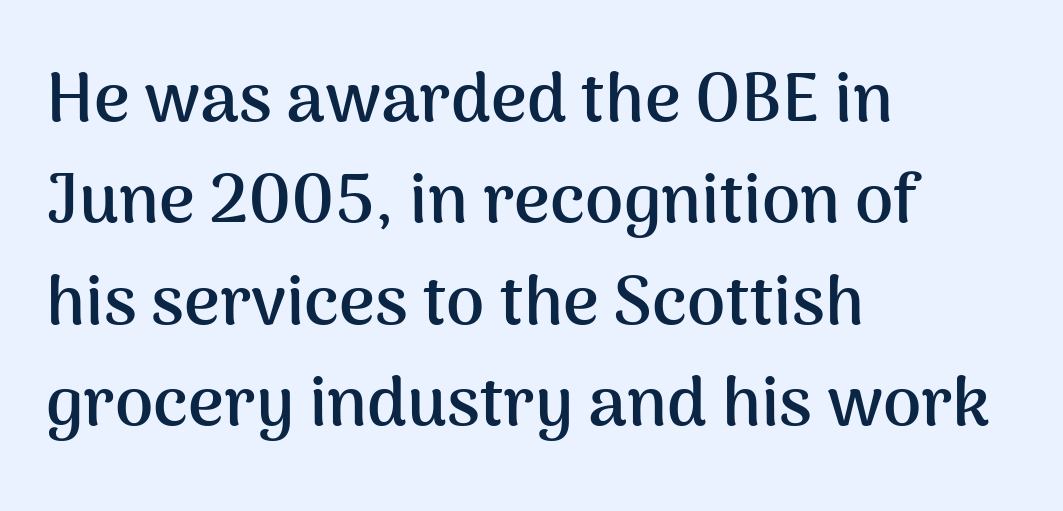
Here the glyphs are tracked normally, forming tight word shapes. Line spacing here is normal. Nothing sits at the stroke ends, so this counts as sans-serif. Posture: straight, roman, zero tilt. Proportional: the letters do not fall into vertical columns. Alignment: flush left.
